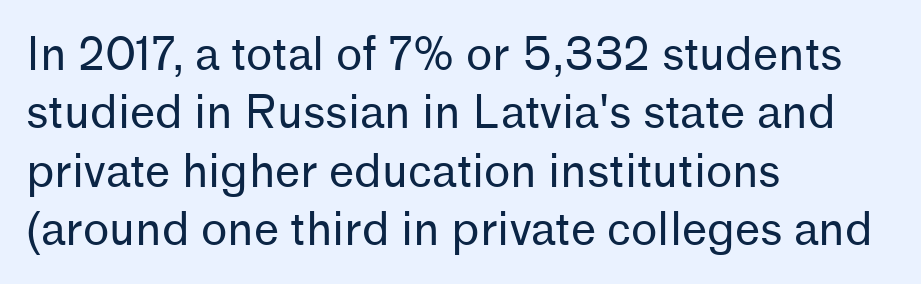
Quick note: interline space is typical. Each letter's strokes conclude bluntly, with no projecting serifs. Every character sits straight up, as roman type does. Where is the straight margin? On the left. Bold? No — there's no thickening of the strokes.
